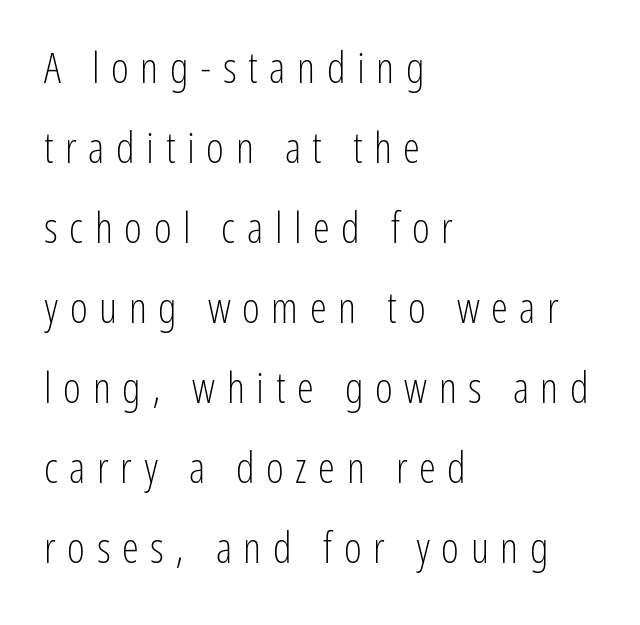
{"serif": "no", "italic": "no", "bold": "no", "weight": "light", "width": "condensed", "stroke_contrast": "low", "x_height": "medium", "monospaced": "no", "underline": "no", "align": "left", "line_spacing_ratio": 1.86, "letter_spacing": "wide", "letter_spacing_em": 0.27, "glyph_px": 43}
